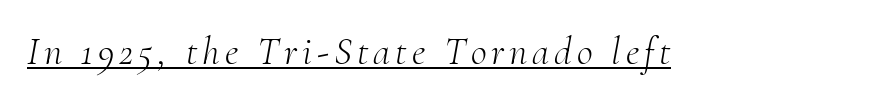
Q: Is the text bold? A: No.
Q: Is the text italic (slanted)? A: Yes, it leans right by about 10 degrees.
Q: Is the typeface a serif or a sans-serif typeface? A: Serif.
Q: Is the text underlined? A: Yes.
Q: Width (condensed, normal, or wide)? A: Normal.
Q: Stroke contrast? A: Medium.
Q: x-height? A: Small.
Q: Monospaced? A: No.
